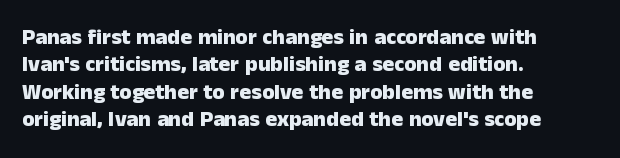
Chunky letters — that's bold for sure. Caption: standard tracking, unaltered. Descenders are the only things crossing below the line. Typeset ragged right — the left edge is the straight one. The letters stand upright; this is a roman face.
